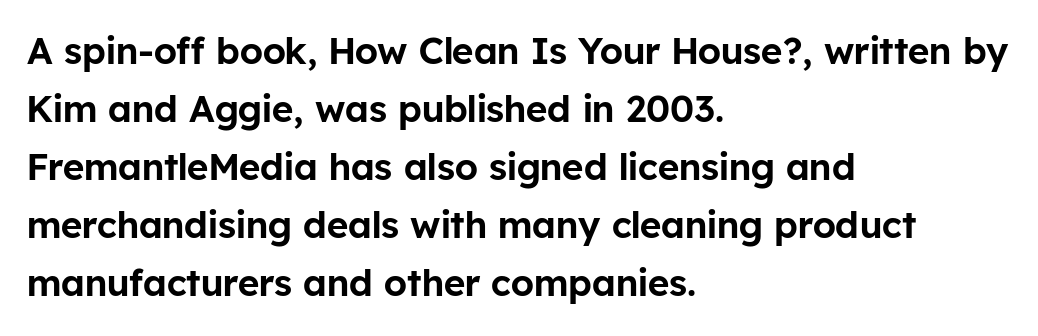
The image shows 37 px sans-serif type, upright; set left-aligned, normal line spacing (1.57x), normal letter spacing, not underlined; low stroke contrast and a medium x-height.
